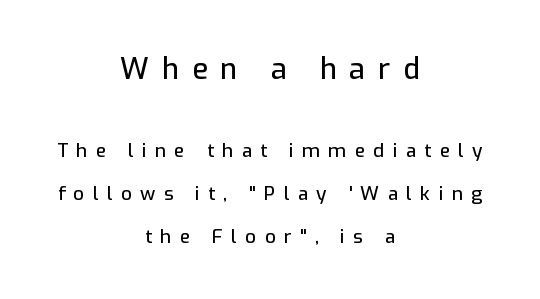
Q: Is the text italic (slanted)? A: No, it is upright.
Q: Is the typeface a serif or a sans-serif typeface? A: Sans-serif.
Q: Is the text underlined? A: No.
Q: How is the paragraph aligned? A: Centered.
Q: Is the spacing between letters normal or unusually wide? A: Unusually wide.
Q: Is the spacing between lines tight, normal or loose? A: Loose.
Q: Which block of text is set in a larger size, the first (top) or the second (bottom)? A: The first (top) one.
Q: Width (condensed, normal, or wide)? A: Normal.
Q: Stroke contrast? A: Low.
Q: x-height? A: Medium.
Q: Monospaced? A: No.
